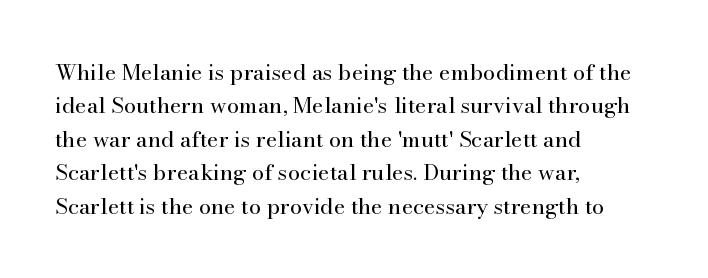
Q: Is the text bold? A: No.
Q: Is the text italic (slanted)? A: No, it is upright.
Q: Is the text underlined? A: No.
Q: How is the paragraph aligned? A: Left-aligned.
Q: Is the spacing between letters normal or unusually wide? A: Normal.
Q: Is the spacing between lines tight, normal or loose? A: Normal.
